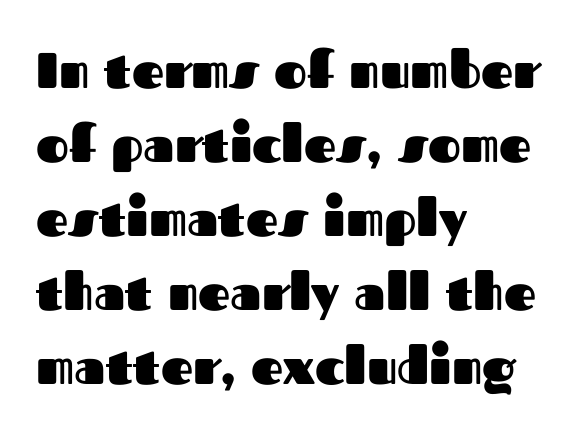
The image shows 50 px heavy sans-serif type, upright; set left-aligned, normal line spacing (1.48x), normal letter spacing, not underlined; medium stroke contrast and a medium x-height.
